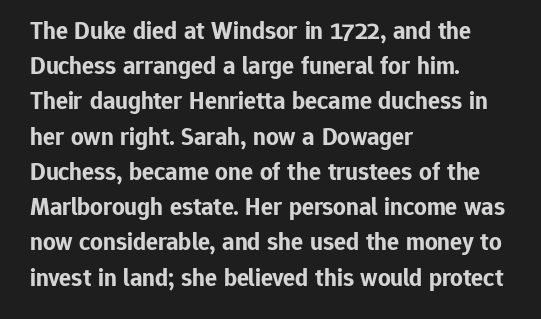
{"italic": "no", "bold": "yes", "underline": "no", "align": "left", "line_spacing": "normal", "line_spacing_ratio": 1.41, "letter_spacing": "normal", "letter_spacing_em": 0.0, "glyph_px": 25}
